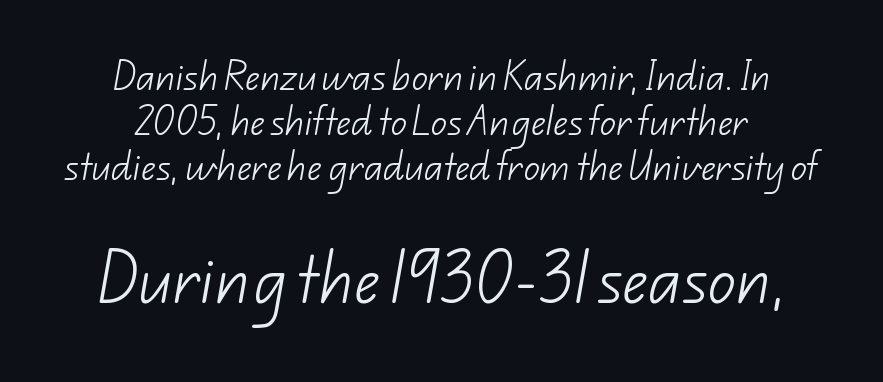
The image shows 56 px light sans-serif type; set centered, normal line spacing (1.41x), normal letter spacing, not underlined; the second (bottom) block is 1.75x larger; low stroke contrast and a small x-height.
